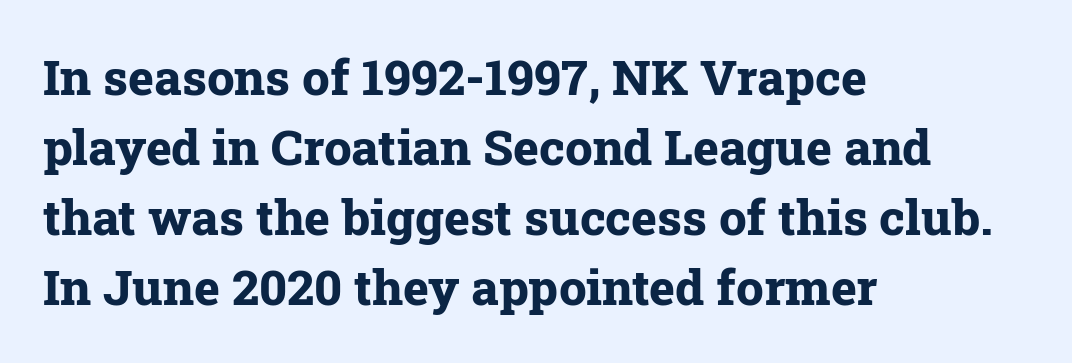
The image shows 49 px bold serif type, upright; set left-aligned, normal line spacing (1.43x), normal letter spacing, not underlined; low stroke contrast and a medium x-height.
